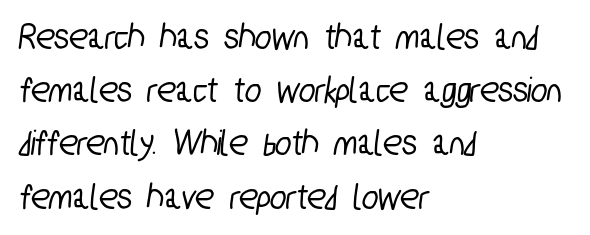
The passage shown is typed in a proportional face where columns would drift. This sample uses plain, unmodified letter spacing. Interline gaps are of average width in this sample. The compositor pushed each line to the left boundary. Stroke terminals: plain, sans-serif. Honestly, there is no underline to notice here at all.
